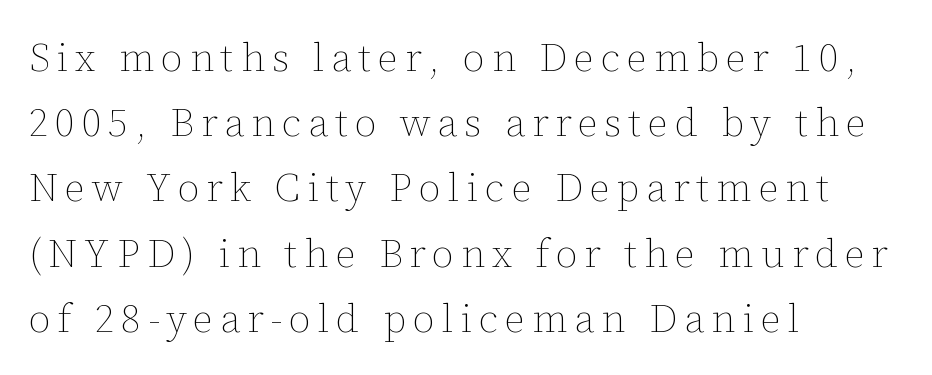
The image shows 40 px thin type, upright; set left-aligned, normal line spacing (1.63x), not underlined; low stroke contrast and a medium x-height.
